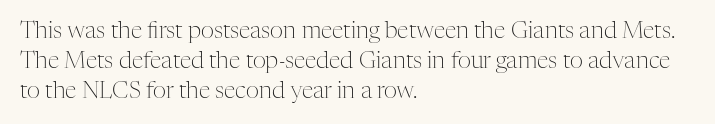
The lines are quadded left. The font sits on the lighter half of the weight spectrum, regular included. Tracking here is standard; glyphs follow each other at the usual distance. Italic? Not at all — the glyphs are vertical. Rule under the text: the space is simply empty.
